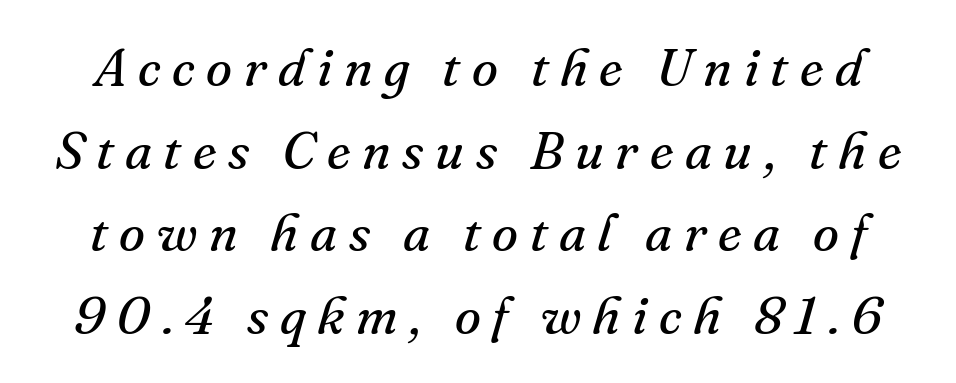
{"serif": "yes", "italic": "yes", "lean": "right", "slant_degrees": 16, "bold": "no", "weight": "regular", "width": "normal", "stroke_contrast": "medium", "x_height": "small", "monospaced": "no", "underline": "no", "line_spacing": "normal", "line_spacing_ratio": 1.56, "letter_spacing": "wide", "letter_spacing_em": 0.22, "glyph_px": 53}
